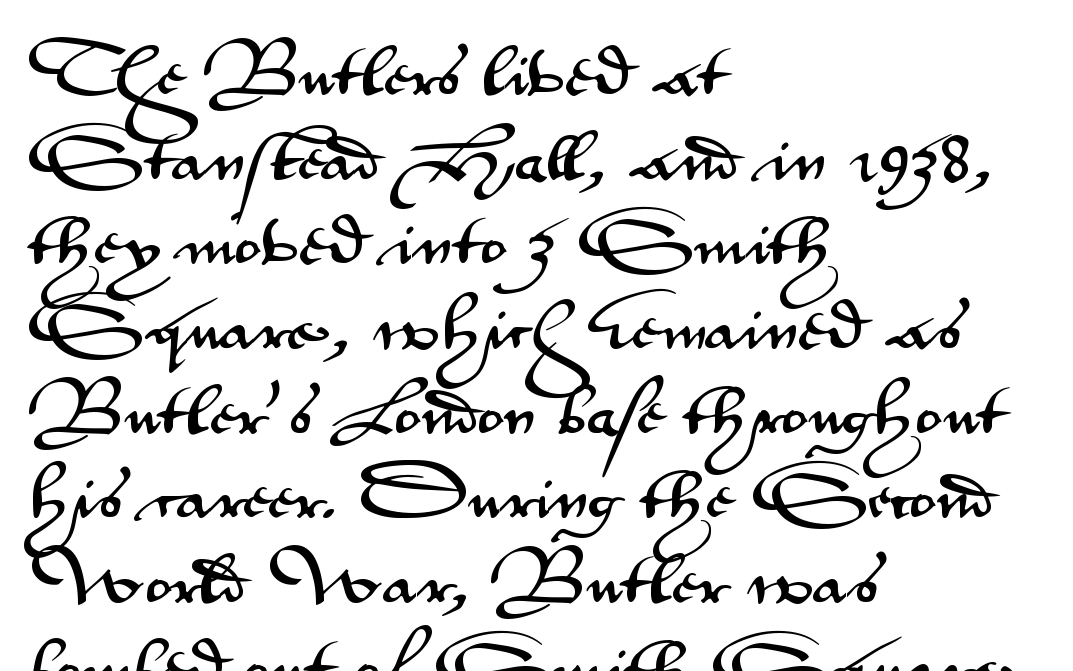
{"serif": "no", "width": "wide", "stroke_contrast": "medium", "x_height": "small", "monospaced": "no", "underline": "no", "align": "left", "line_spacing": "normal", "line_spacing_ratio": 1.54, "letter_spacing": "normal", "letter_spacing_em": 0.0, "glyph_px": 55}
